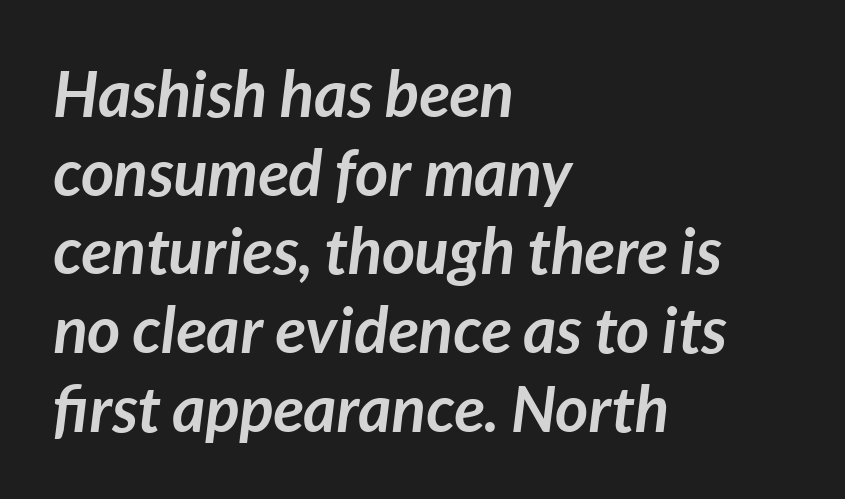
Would a proofreader flag this as italicized? Yes. The paragraph shown leans on its left margin. Here the designer chose a conventional face with non-uniform glyph widths. These words are printed bold, with thick strokes throughout.
